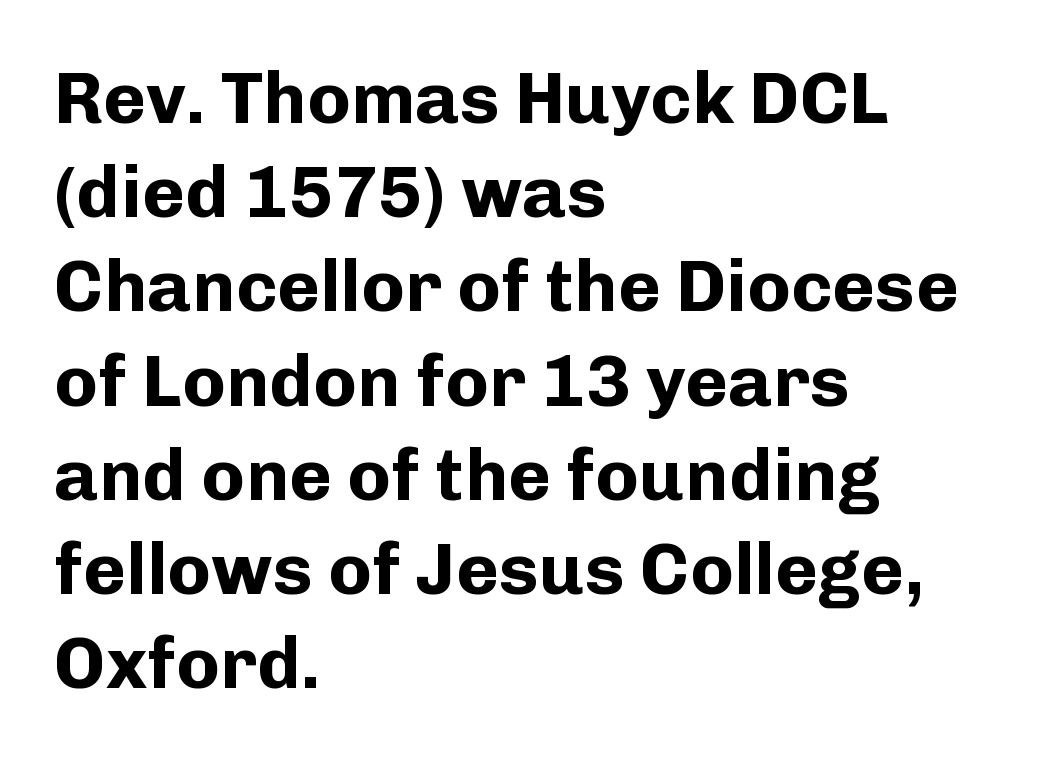
Q: Is the text bold? A: Yes.
Q: Is the text italic (slanted)? A: No, it is upright.
Q: Is the typeface a serif or a sans-serif typeface? A: Sans-serif.
Q: Is the text underlined? A: No.
Q: How is the paragraph aligned? A: Left-aligned.
Q: Is the spacing between letters normal or unusually wide? A: Normal.
Q: Is the spacing between lines tight, normal or loose? A: Normal.
Q: Width (condensed, normal, or wide)? A: Normal.
Q: Stroke contrast? A: Low.
Q: x-height? A: Medium.
Q: Monospaced? A: No.
